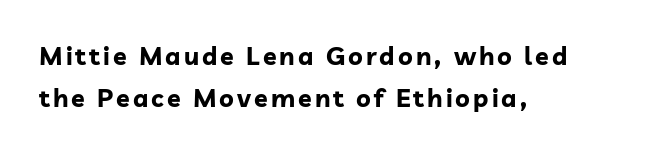
Every row of glyphs begins at an identical x-position on the left. Plenty of ink on the page — the face is bold. Anything drawn beneath the words? Only blank space. Nope, not italic — everything's standing straight.
